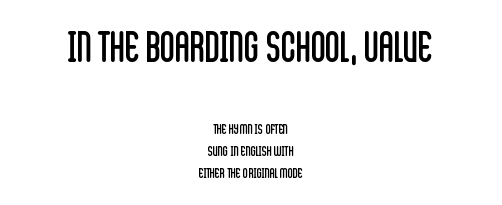
The image shows 41 px regular-weight, condensed sans-serif type, upright; set centered, normal line spacing (1.57x), normal letter spacing, not underlined; the first (top) block is 2.93x larger; low stroke contrast and a large x-height.
